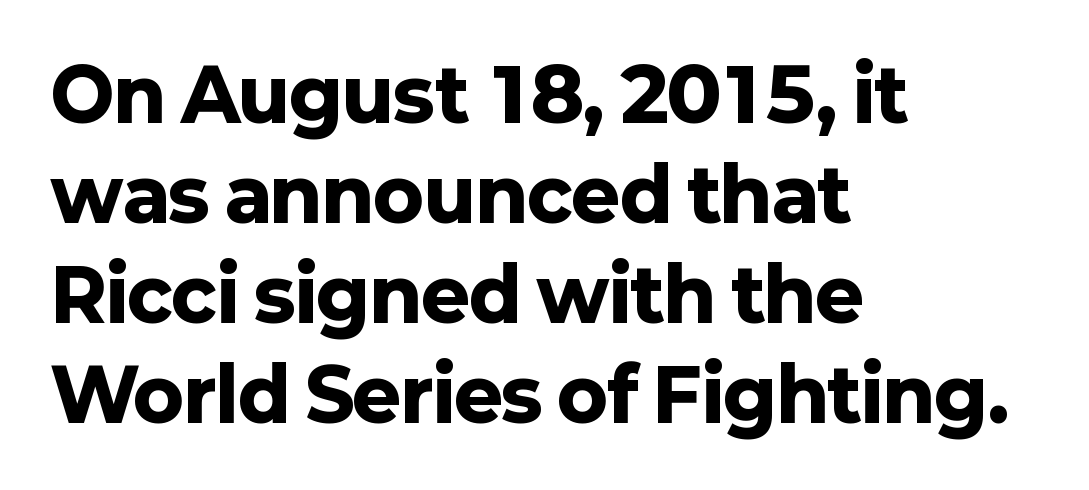
Q: Is the text bold? A: Yes.
Q: Is the text italic (slanted)? A: No, it is upright.
Q: Is the typeface a serif or a sans-serif typeface? A: Sans-serif.
Q: Is the text underlined? A: No.
Q: How is the paragraph aligned? A: Left-aligned.
Q: Is the spacing between letters normal or unusually wide? A: Normal.
Q: Is the spacing between lines tight, normal or loose? A: Normal.
Q: Width (condensed, normal, or wide)? A: Normal.
Q: Stroke contrast? A: Low.
Q: x-height? A: Medium.
Q: Monospaced? A: No.
